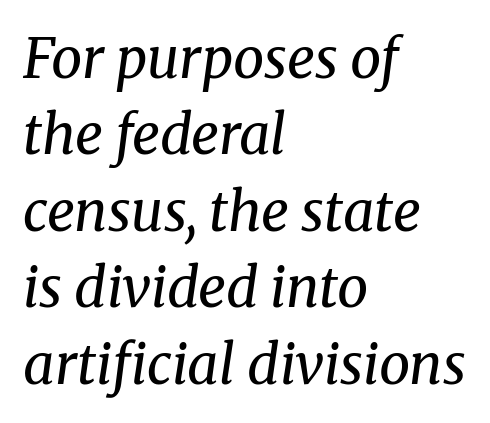
The image shows 55 px regular-weight serif type, italic (leaning right); set left-aligned, normal line spacing (1.39x), normal letter spacing, not underlined; medium stroke contrast and a medium x-height.
